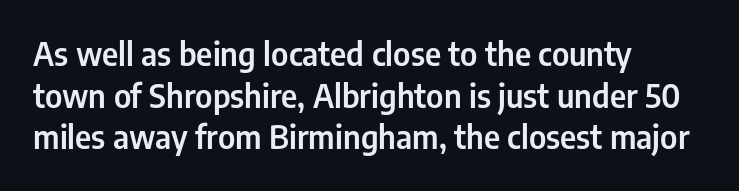
Q: Is the text italic (slanted)? A: No, it is upright.
Q: Is the typeface a serif or a sans-serif typeface? A: Sans-serif.
Q: Is the text underlined? A: No.
Q: How is the paragraph aligned? A: Left-aligned.
Q: Is the spacing between letters normal or unusually wide? A: Normal.
Q: Is the spacing between lines tight, normal or loose? A: Normal.
Q: Width (condensed, normal, or wide)? A: Condensed.
Q: Stroke contrast? A: Low.
Q: x-height? A: Medium.
Q: Monospaced? A: No.
